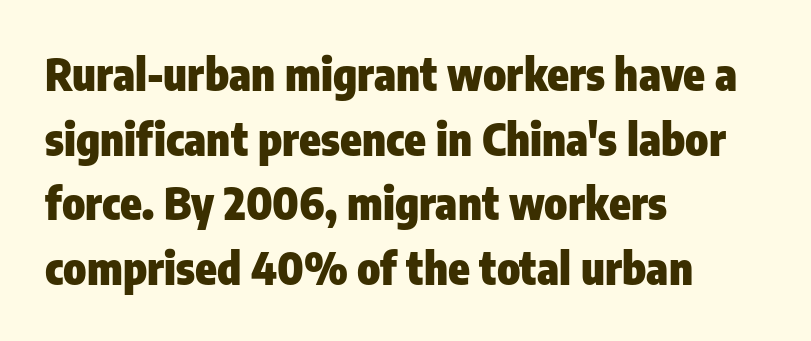
{"serif": "no", "italic": "no", "bold": "yes", "weight": "heavy", "width": "condensed", "stroke_contrast": "low", "x_height": "medium", "monospaced": "no", "underline": "no", "align": "left", "line_spacing": "normal", "line_spacing_ratio": 1.47, "letter_spacing": "normal", "letter_spacing_em": 0.0, "glyph_px": 44}
